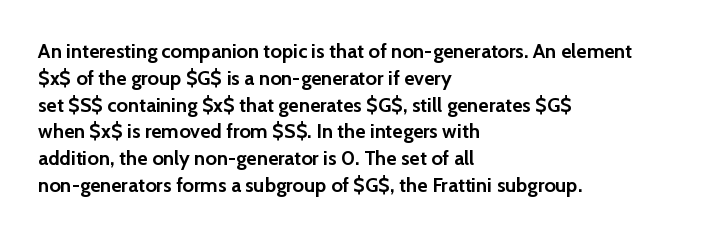
The image shows 20 px bold type, upright; set left-aligned, normal line spacing (1.34x), normal letter spacing, not underlined.
